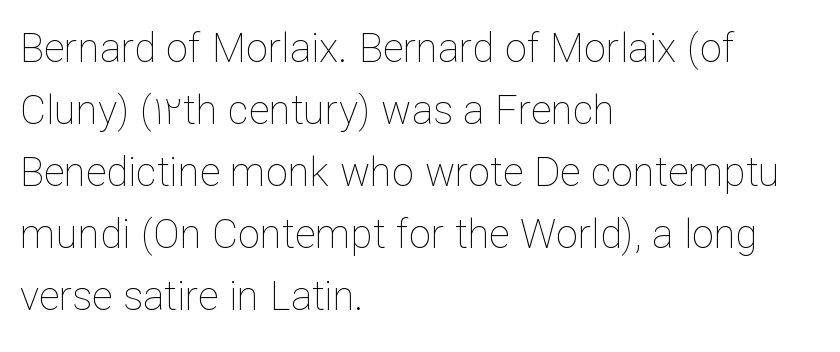
The image shows 40 px thin type, upright; set left-aligned, normal line spacing (1.55x), normal letter spacing, not underlined; low stroke contrast and a medium x-height.
